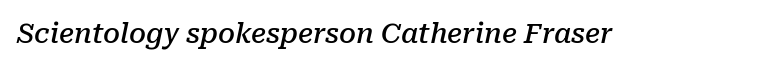
Q: Is the text bold? A: Semi-bold.
Q: Is the text italic (slanted)? A: Yes, it leans right by about 10 degrees.
Q: Is the text underlined? A: No.
Q: Is the spacing between letters normal or unusually wide? A: Normal.
